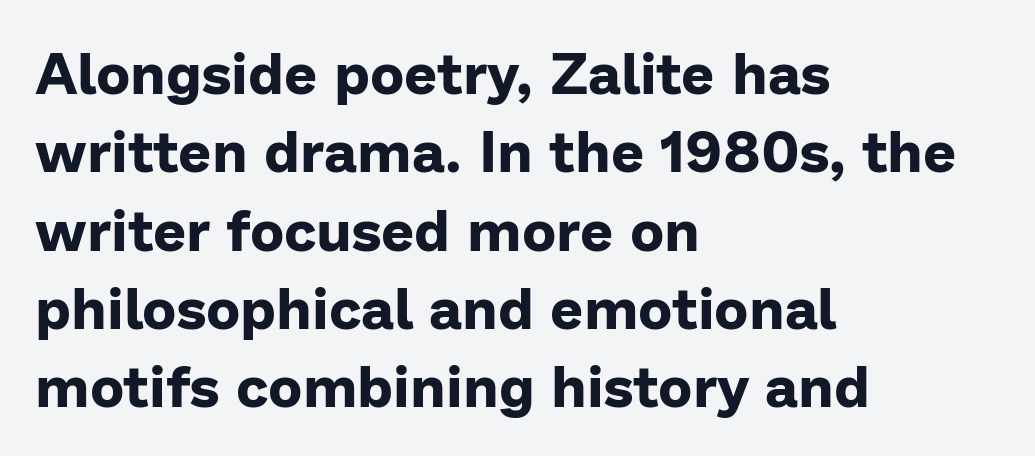
Descenders are the only things crossing below the line. The typesetting leans heavy: a genuine bold. If you drew a line through each stem, it would be perfectly vertical. These lines stack with their left ends in a neat column. You could not count columns in this text — the font is proportionally spaced.
